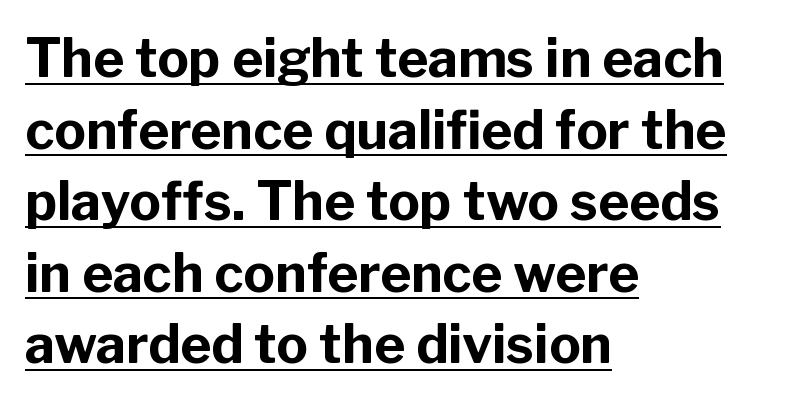
{"serif": "no", "italic": "no", "bold": "yes", "weight": "bold", "width": "normal", "stroke_contrast": "low", "x_height": "medium", "monospaced": "no", "underline": "yes", "align": "left", "line_spacing": "normal", "line_spacing_ratio": 1.35, "letter_spacing": "normal", "letter_spacing_em": 0.0, "glyph_px": 53}
